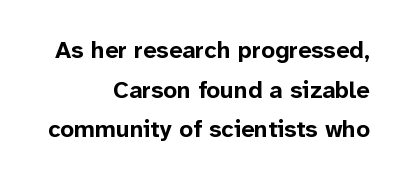
The image shows 24 px bold type, upright; set right-aligned, normal line spacing (1.65x), normal letter spacing, not underlined.
